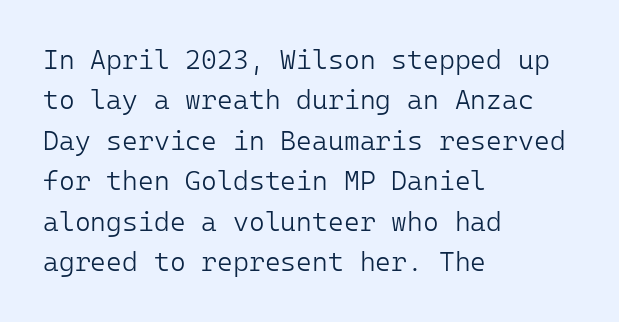
{"italic": "no", "bold": "no", "underline": "no", "align": "left", "line_spacing": "normal", "line_spacing_ratio": 1.5, "letter_spacing": "normal", "letter_spacing_em": 0.0, "glyph_px": 27}
